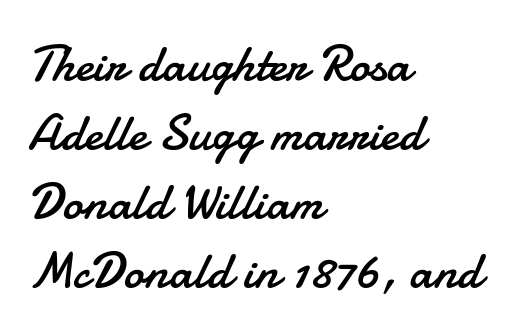
The image shows 51 px regular-weight sans-serif type; set left-aligned, normal line spacing (1.35x), normal letter spacing, not underlined; low stroke contrast and a small x-height.
